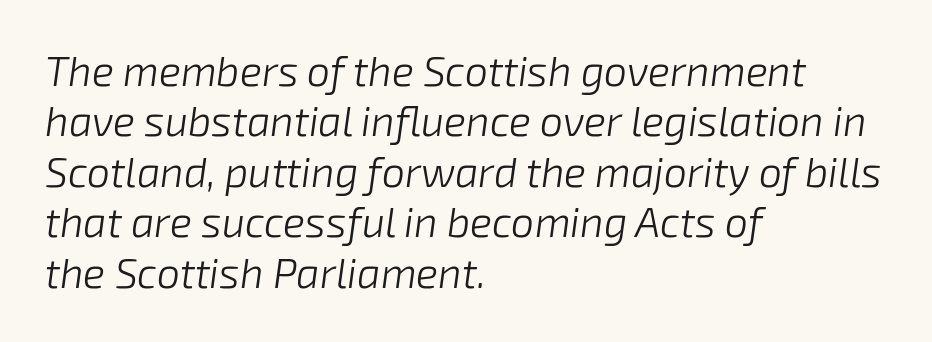
The image shows 41 px light type, italic (leaning right); set left-aligned, line spacing 1.23x, normal letter spacing, not underlined; low stroke contrast and a medium x-height.
